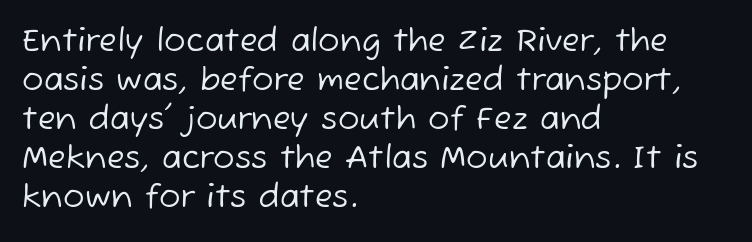
Q: Is the text bold? A: No.
Q: Is the typeface a serif or a sans-serif typeface? A: Sans-serif.
Q: Is the text underlined? A: No.
Q: How is the paragraph aligned? A: Left-aligned.
Q: Is the spacing between letters normal or unusually wide? A: Normal.
Q: Width (condensed, normal, or wide)? A: Normal.
Q: Stroke contrast? A: Low.
Q: x-height? A: Medium.
Q: Monospaced? A: No.
